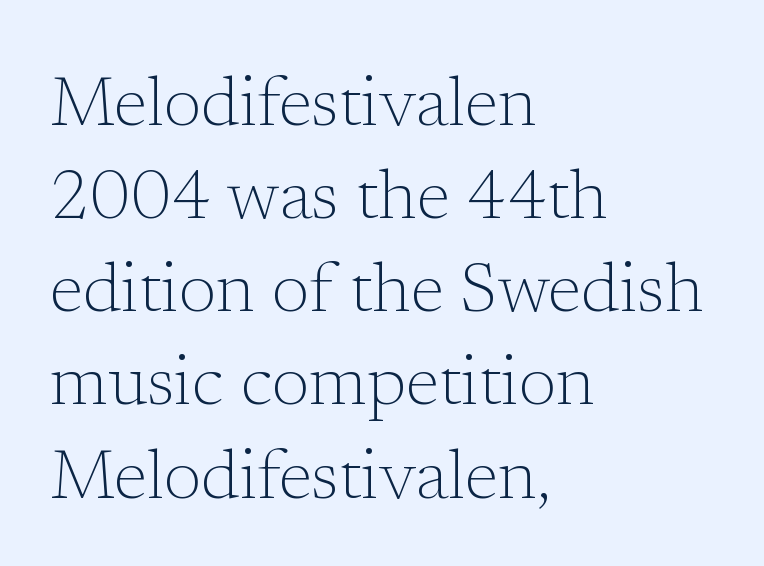
The image shows 69 px light serif type, upright; set left-aligned, normal line spacing (1.35x), normal letter spacing, not underlined; low stroke contrast and a medium x-height.
